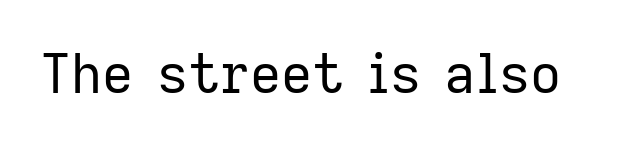
The image shows 54 px regular-weight sans-serif type, upright; set normal letter spacing, not underlined; low stroke contrast and a medium x-height.
